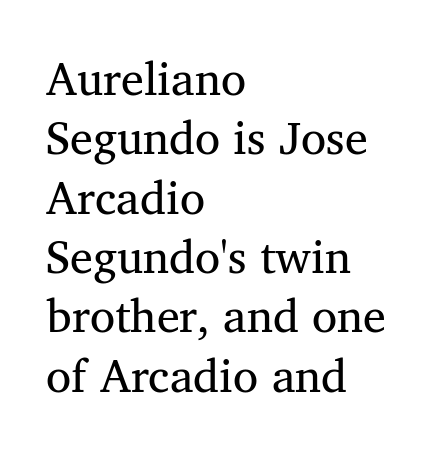
Q: Is the text bold? A: No.
Q: Is the text italic (slanted)? A: No, it is upright.
Q: Is the typeface a serif or a sans-serif typeface? A: Serif.
Q: Is the text underlined? A: No.
Q: How is the paragraph aligned? A: Left-aligned.
Q: Is the spacing between letters normal or unusually wide? A: Normal.
Q: Is the spacing between lines tight, normal or loose? A: Normal.
Q: Width (condensed, normal, or wide)? A: Normal.
Q: Stroke contrast? A: Medium.
Q: x-height? A: Medium.
Q: Monospaced? A: No.
